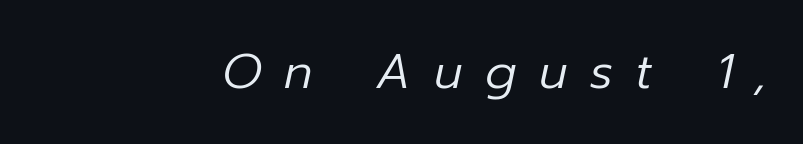
{"italic": "yes", "lean": "right", "slant_degrees": 12, "bold": "no", "weight": "regular", "width": "normal", "stroke_contrast": "low", "x_height": "medium", "monospaced": "no", "underline": "no", "align": "right", "letter_spacing": "wide", "letter_spacing_em": 0.47, "glyph_px": 48}
